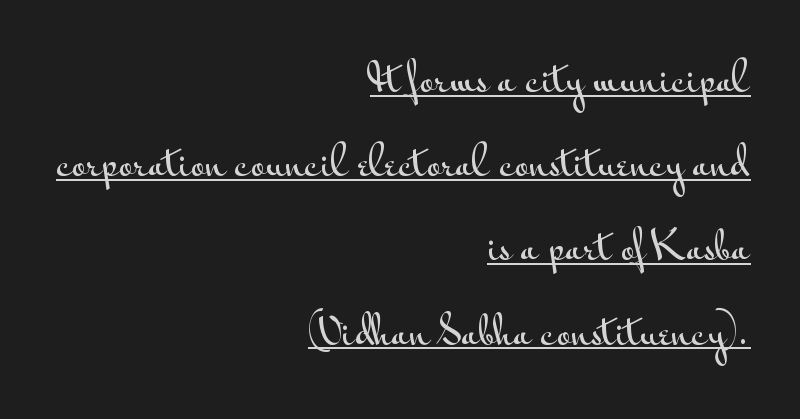
Q: Is the typeface a serif or a sans-serif typeface? A: Sans-serif.
Q: Is the text underlined? A: Yes.
Q: How is the paragraph aligned? A: Right-aligned.
Q: Is the spacing between letters normal or unusually wide? A: Normal.
Q: Is the spacing between lines tight, normal or loose? A: Loose.
Q: Width (condensed, normal, or wide)? A: Wide.
Q: Stroke contrast? A: Medium.
Q: x-height? A: Small.
Q: Monospaced? A: No.
